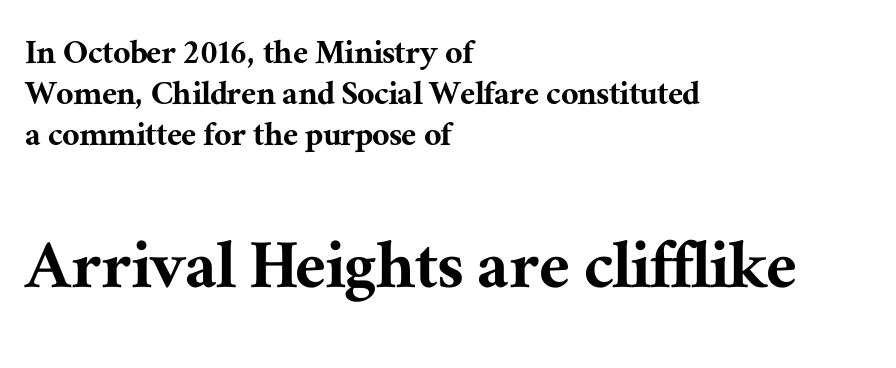
Q: Is the text italic (slanted)? A: No, it is upright.
Q: Is the typeface a serif or a sans-serif typeface? A: Serif.
Q: Is the text underlined? A: No.
Q: How is the paragraph aligned? A: Left-aligned.
Q: Is the spacing between letters normal or unusually wide? A: Normal.
Q: Is the spacing between lines tight, normal or loose? A: Tight.
Q: Which block of text is set in a larger size, the first (top) or the second (bottom)? A: The second (bottom) one.
Q: Width (condensed, normal, or wide)? A: Normal.
Q: Stroke contrast? A: Medium.
Q: x-height? A: Medium.
Q: Monospaced? A: No.
